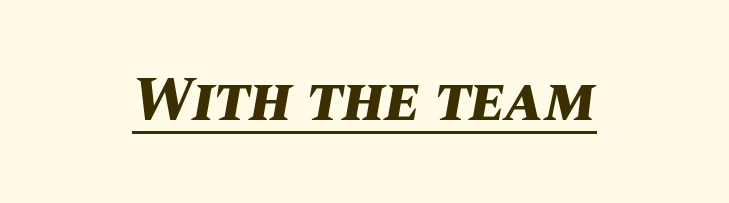
If you drew a line through each stem, it would be angled. This rendering leaves character spacing at its baseline value. The face used here appears with an underline applied. The rendering positions every line midway between the sides.
